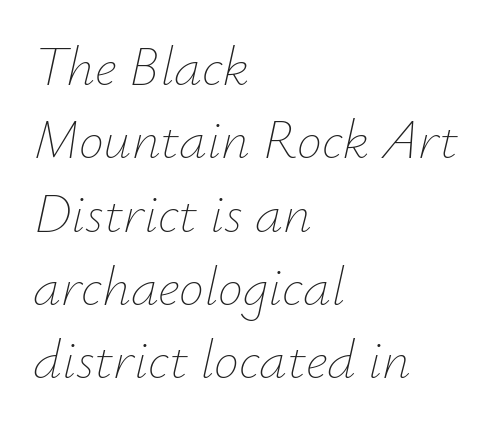
The image shows 56 px thin type, italic (leaning right); set left-aligned, normal line spacing (1.31x), normal letter spacing, not underlined; low stroke contrast and a small x-height.
